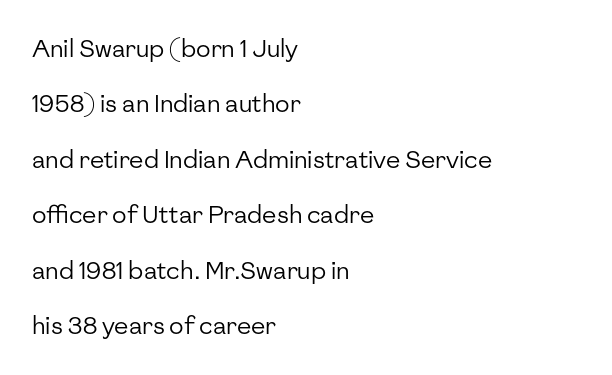
Whoever set this chose breathing room over compactness in the vertical rhythm. The typography opts for an upright posture over an oblique one. The strokes are not fattened; the text isn't bold. The gaps between neighbouring characters are ordinary and unremarkable. Left-aligned paragraph, ragged on the right.
